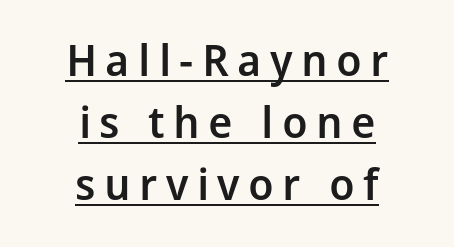
Q: Is the text bold? A: Semi-bold.
Q: Is the text italic (slanted)? A: No, it is upright.
Q: Is the typeface a serif or a sans-serif typeface? A: Sans-serif.
Q: Is the text underlined? A: Yes.
Q: How is the paragraph aligned? A: Centered.
Q: Is the spacing between lines tight, normal or loose? A: Normal.
Q: Width (condensed, normal, or wide)? A: Normal.
Q: Stroke contrast? A: Low.
Q: x-height? A: Medium.
Q: Monospaced? A: No.
